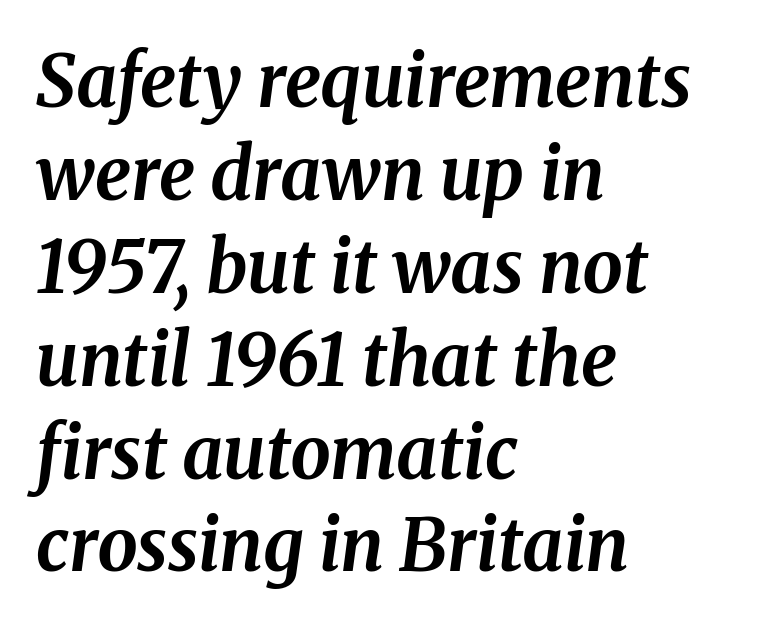
The image shows 72 px bold type, italic (leaning right); set left-aligned, normal line spacing (1.29x), normal letter spacing, not underlined; medium stroke contrast and a medium x-height.
